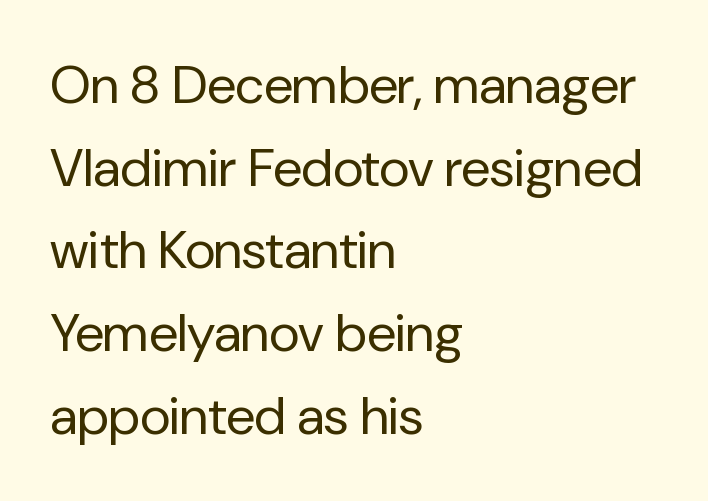
The image shows 53 px regular-weight sans-serif type, upright; set left-aligned, normal line spacing (1.56x), normal letter spacing, not underlined; low stroke contrast and a medium x-height.
